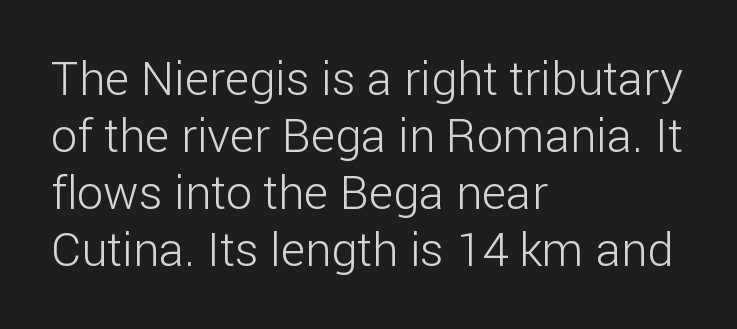
{"serif": "no", "italic": "no", "bold": "no", "weight": "light", "width": "normal", "stroke_contrast": "low", "x_height": "medium", "monospaced": "no", "underline": "no", "align": "left", "line_spacing_ratio": 1.21, "letter_spacing": "normal", "letter_spacing_em": 0.0, "glyph_px": 47}
